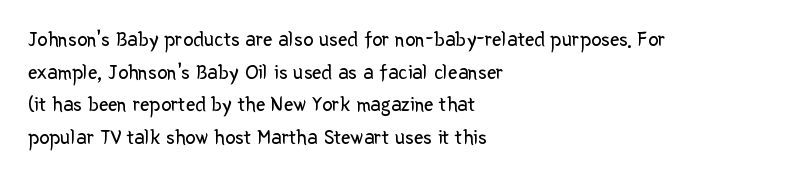
The image shows 21 px text type, upright; set left-aligned, normal line spacing (1.55x), normal letter spacing, not underlined.
